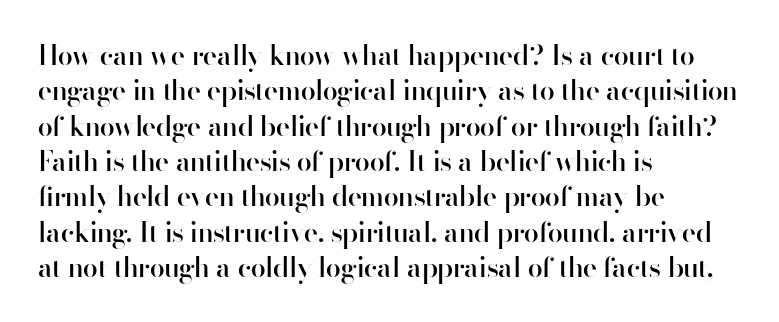
{"italic": "no", "bold": "semi", "underline": "no", "align": "left", "line_spacing": "normal", "line_spacing_ratio": 1.31, "letter_spacing": "normal", "letter_spacing_em": 0.0, "glyph_px": 27}
